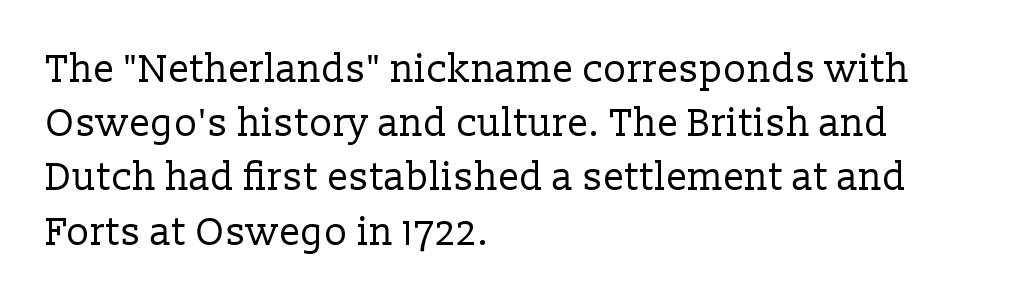
{"serif": "yes", "italic": "no", "bold": "no", "weight": "regular", "width": "normal", "stroke_contrast": "low", "x_height": "medium", "monospaced": "no", "underline": "no", "align": "left", "line_spacing": "normal", "line_spacing_ratio": 1.39, "letter_spacing": "normal", "letter_spacing_em": 0.0, "glyph_px": 39}
